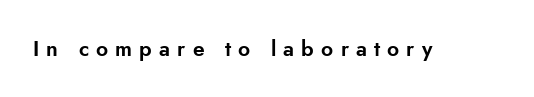
{"italic": "no", "underline": "no", "letter_spacing": "wide", "letter_spacing_em": 0.34, "glyph_px": 21}
